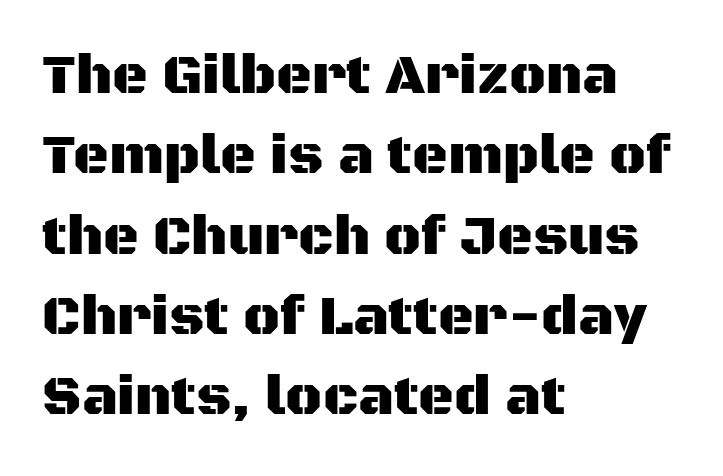
{"serif": "no", "italic": "no", "width": "normal", "stroke_contrast": "medium", "x_height": "large", "monospaced": "no", "underline": "no", "align": "left", "line_spacing": "normal", "line_spacing_ratio": 1.46, "letter_spacing": "normal", "letter_spacing_em": 0.0, "glyph_px": 55}
